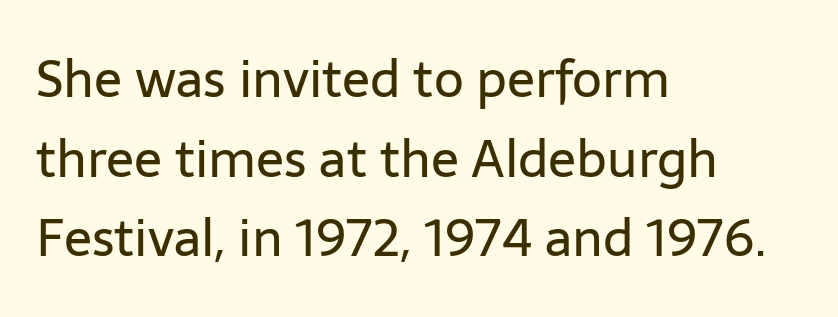
The image shows 52 px regular-weight sans-serif type, upright; set left-aligned, normal line spacing (1.53x), normal letter spacing, not underlined; low stroke contrast and a medium x-height.
